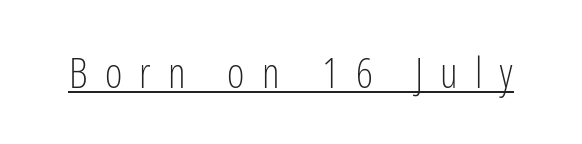
The image shows 42 px light, condensed sans-serif type, upright; set unusually wide letter spacing (+0.41 em), underlined; low stroke contrast and a medium x-height.
